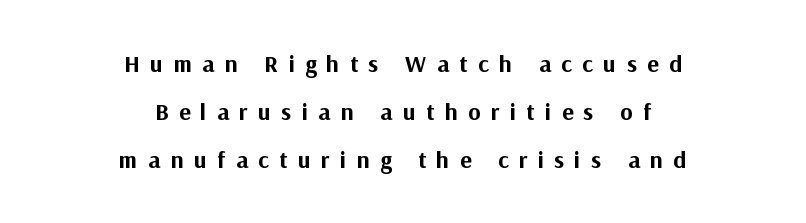
The strokes are fattened all the way to bold. Words float on clear page, feet unadorned. The setting favours the middle, as headings and verse often do. These lines have a slow, spaced-out rhythm from letter to letter.
